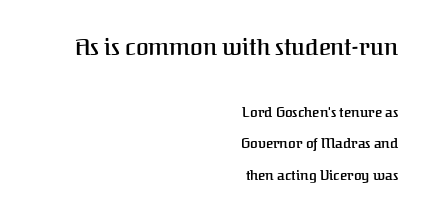
Line ends are locked; line starts wander. Vertically, the passage feels expansive, rows floating well apart. Words float on clear page, feet unadorned. Size hierarchy here favors the leading block over the trailing one. How heavy is the stroke? Medium-heavy — a semibold, shy of bold. Students, note that the glyphs here touch the page at normal intervals.
